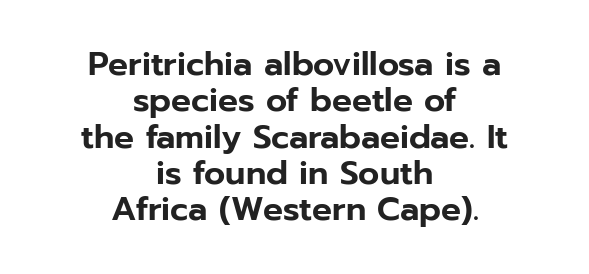
The image shows 33 px sans-serif type, upright; set centered, tight line spacing (1.1x), normal letter spacing, not underlined; low stroke contrast and a medium x-height.
